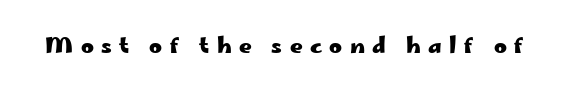
Q: Is the text bold? A: Yes.
Q: Is the text italic (slanted)? A: No, it is upright.
Q: Is the text underlined? A: No.
Q: Is the spacing between letters normal or unusually wide? A: Unusually wide.
